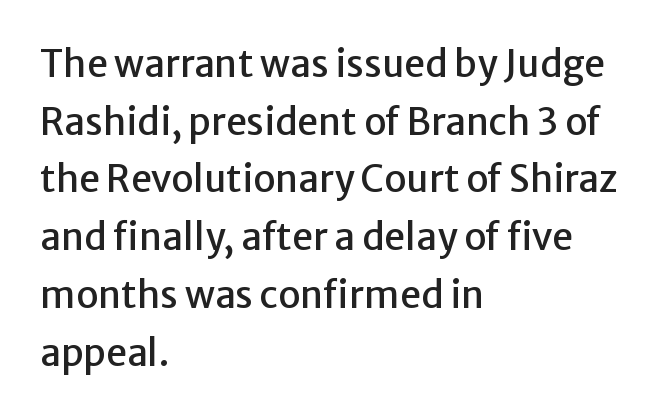
Q: Is the text italic (slanted)? A: No, it is upright.
Q: Is the typeface a serif or a sans-serif typeface? A: Sans-serif.
Q: Is the text underlined? A: No.
Q: How is the paragraph aligned? A: Left-aligned.
Q: Is the spacing between letters normal or unusually wide? A: Normal.
Q: Is the spacing between lines tight, normal or loose? A: Normal.
Q: Width (condensed, normal, or wide)? A: Normal.
Q: Stroke contrast? A: Low.
Q: x-height? A: Medium.
Q: Monospaced? A: No.
